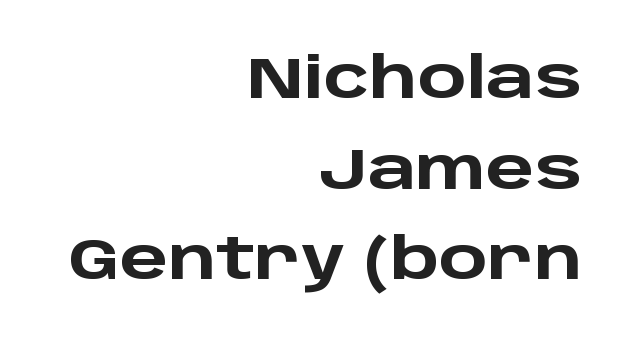
The image shows 57 px heavy, wide sans-serif type, upright; set right-aligned, normal line spacing (1.59x), normal letter spacing, not underlined; low stroke contrast and a large x-height.
